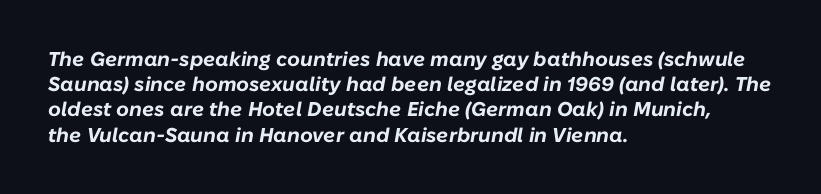
Bare-footed words on every line. Typeset ragged right — the left edge is the straight one. A typesetter would mark this as italic. Interline gaps are of average width in this sample. Spacing between characters is what you'd get straight out of the box.
